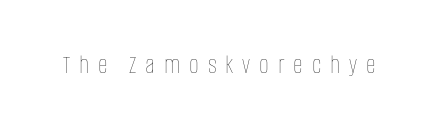
Q: Is the text bold? A: No.
Q: Is the text italic (slanted)? A: No, it is upright.
Q: Is the text underlined? A: No.
Q: Is the spacing between letters normal or unusually wide? A: Unusually wide.
